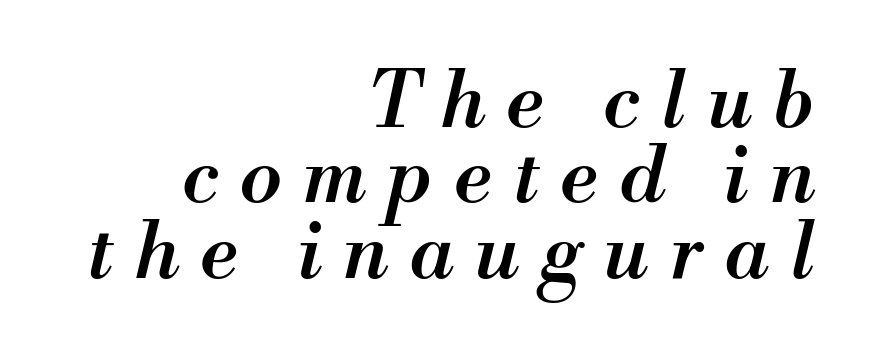
Q: Is the text bold? A: Semi-bold.
Q: Is the text italic (slanted)? A: Yes, it leans right by about 13 degrees.
Q: Is the text underlined? A: No.
Q: How is the paragraph aligned? A: Right-aligned.
Q: Is the spacing between letters normal or unusually wide? A: Unusually wide.
Q: Is the spacing between lines tight, normal or loose? A: Tight.
Q: Width (condensed, normal, or wide)? A: Normal.
Q: Stroke contrast? A: Medium.
Q: x-height? A: Small.
Q: Monospaced? A: No.
